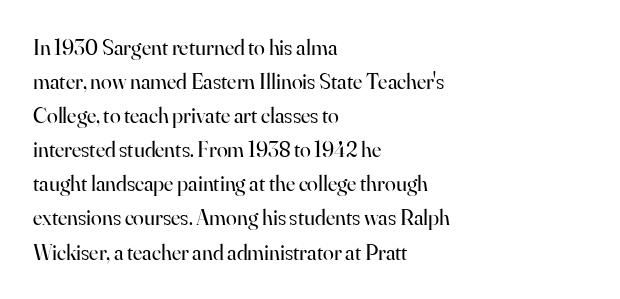
Caption: multi-line text, flush left, ragged right. Rendered with straight, roman letterforms. Beneath every word, the page is bare. Weight: not bold — regular or lighter. Nobody touched the tracking dial on this one. Vertically, the passage feels balanced, rows spaced as you'd expect.
